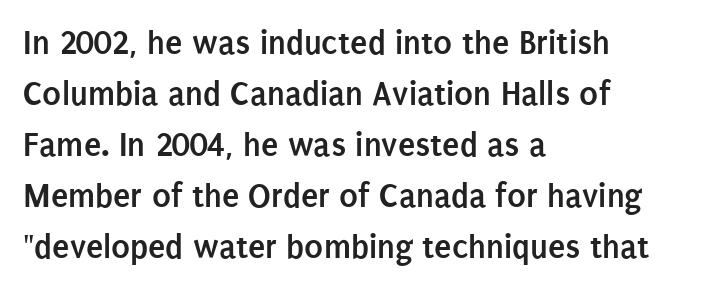
Q: Is the text bold? A: Yes.
Q: Is the text italic (slanted)? A: No, it is upright.
Q: Is the typeface a serif or a sans-serif typeface? A: Sans-serif.
Q: Is the text underlined? A: No.
Q: How is the paragraph aligned? A: Left-aligned.
Q: Is the spacing between letters normal or unusually wide? A: Normal.
Q: Is the spacing between lines tight, normal or loose? A: Normal.
Q: Width (condensed, normal, or wide)? A: Condensed.
Q: Stroke contrast? A: Low.
Q: x-height? A: Large.
Q: Monospaced? A: No.
